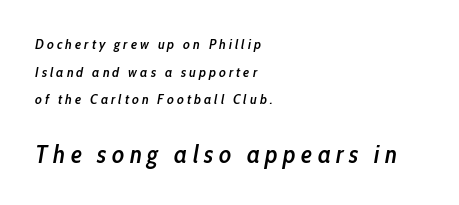
Q: Is the text bold? A: Semi-bold.
Q: Is the text italic (slanted)? A: Yes, it leans right by about 10 degrees.
Q: Is the text underlined? A: No.
Q: How is the paragraph aligned? A: Left-aligned.
Q: Is the spacing between letters normal or unusually wide? A: Unusually wide.
Q: Is the spacing between lines tight, normal or loose? A: Loose.
Q: Which block of text is set in a larger size, the first (top) or the second (bottom)? A: The second (bottom) one.
